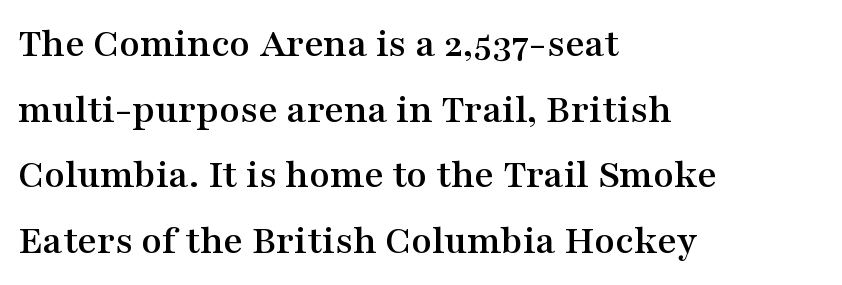
{"serif": "yes", "italic": "no", "width": "wide", "stroke_contrast": "medium", "x_height": "medium", "monospaced": "no", "underline": "no", "align": "left", "line_spacing": "normal", "line_spacing_ratio": 1.56, "letter_spacing": "normal", "letter_spacing_em": 0.0, "glyph_px": 42}
